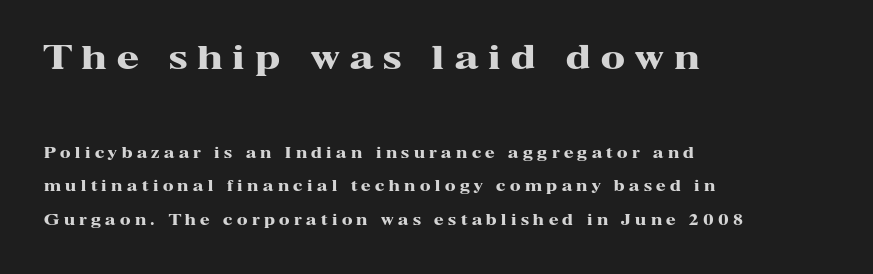
Q: Is the text bold? A: Yes.
Q: Is the text italic (slanted)? A: No, it is upright.
Q: Is the typeface a serif or a sans-serif typeface? A: Serif.
Q: Is the text underlined? A: No.
Q: How is the paragraph aligned? A: Left-aligned.
Q: Is the spacing between letters normal or unusually wide? A: Unusually wide.
Q: Is the spacing between lines tight, normal or loose? A: Loose.
Q: Which block of text is set in a larger size, the first (top) or the second (bottom)? A: The first (top) one.
Q: Width (condensed, normal, or wide)? A: Wide.
Q: Stroke contrast? A: High.
Q: x-height? A: Medium.
Q: Monospaced? A: No.
